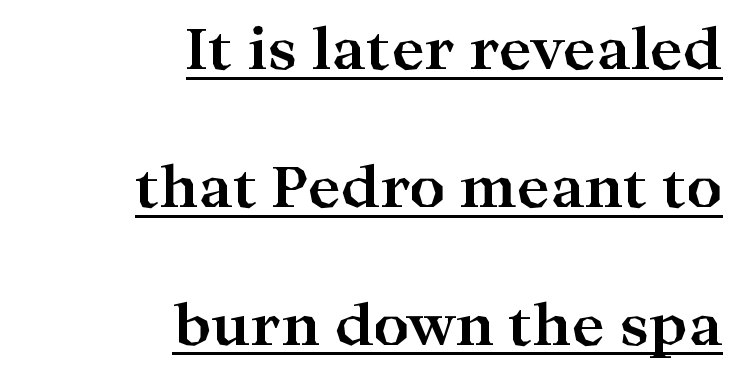
Q: Is the text bold? A: Yes.
Q: Is the text italic (slanted)? A: No, it is upright.
Q: Is the typeface a serif or a sans-serif typeface? A: Serif.
Q: Is the text underlined? A: Yes.
Q: How is the paragraph aligned? A: Right-aligned.
Q: Is the spacing between letters normal or unusually wide? A: Normal.
Q: Is the spacing between lines tight, normal or loose? A: Loose.
Q: Width (condensed, normal, or wide)? A: Wide.
Q: Stroke contrast? A: High.
Q: x-height? A: Medium.
Q: Monospaced? A: No.
